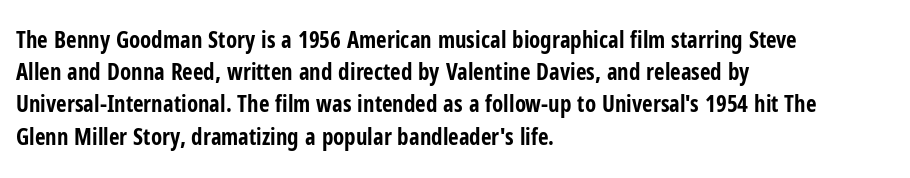
Teacher's note: observe the even left margin — that is flush-left alignment. Tracking here is standard; glyphs follow each other at the usual distance. Horizontal bands of white between lines are of average thickness. Is the type bold? Yes — the strokes are clearly thick and heavy. This is the regular roman posture of the typeface.
